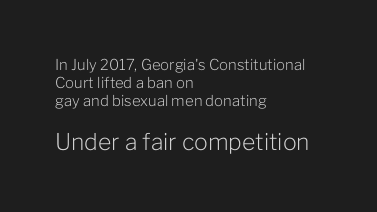
The image shows 23 px text type, upright; set left-aligned, line spacing 1.2x, normal letter spacing, not underlined; the second (bottom) block is 1.53x larger.
